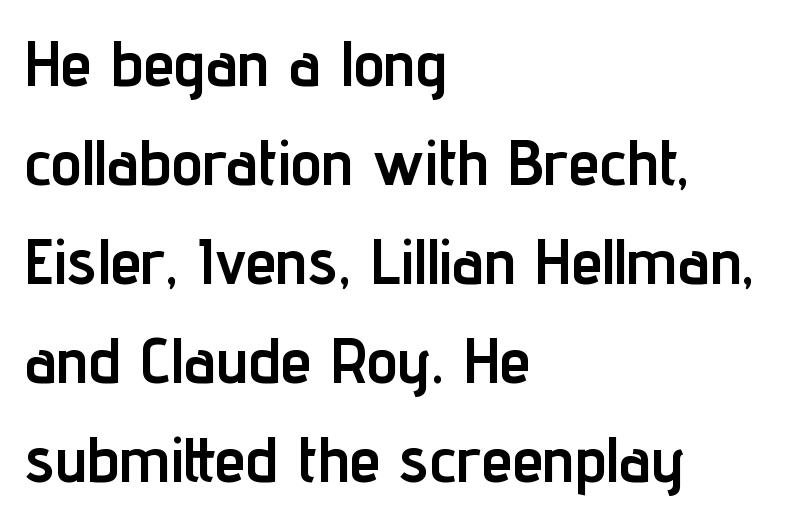
This is roman type, the default non-slanted kind. Anything drawn beneath the words? Only blank space. Looks like regular typesetting: each glyph gets only the width it needs. Horizontal bands of white between lines are of average thickness. The rendering keeps characters at their native spacing. Pretty heavy lettering here — definitely bold.
